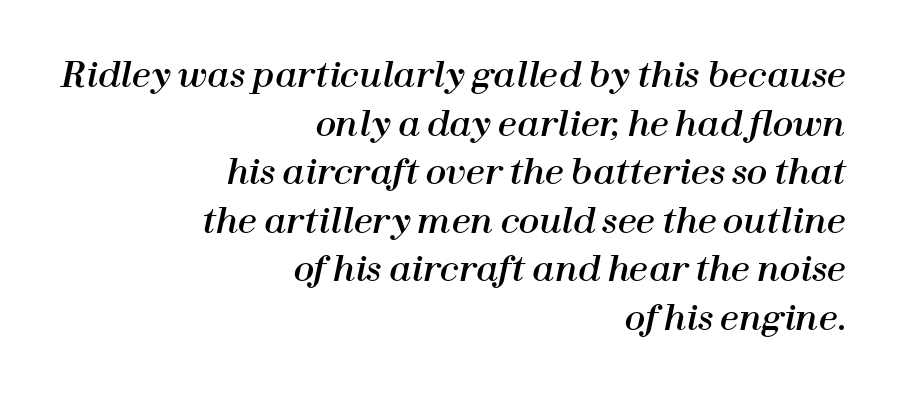
The type is set solid horizontally, with unmodified tracking. The designer left line spacing at the default. Compared with ordinary roman type, these characters are visibly tilted. Clear beneath every line of the passage. The paragraph has a hard right edge and a soft left edge. A typesetter would call this proportional, since set widths differ per character.
